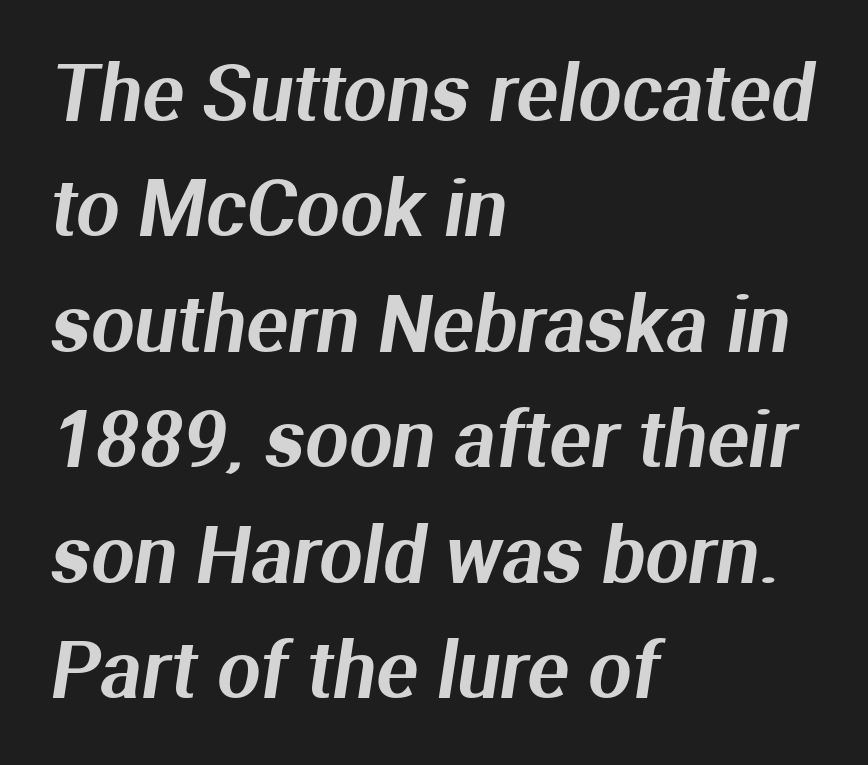
Each letter keeps its own natural width here, so spacing adapts to shape. Beneath every word, the page is bare. Between one letter and the next there's only the usual sliver of space. The rendering uses a moderate line-height, typical for paragraphs.
